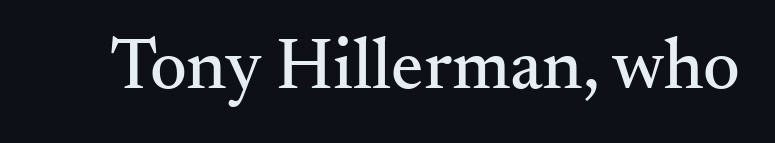
The image shows 72 px serif type, upright; set normal letter spacing, not underlined; medium stroke contrast and a small x-height.
